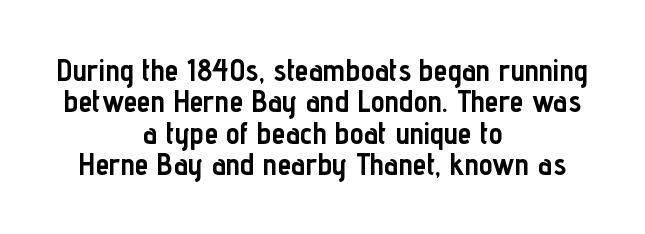
Each line is balanced around a shared central axis. Reading down the column, the eye jumps only a short way to each next line. The letters stand straight up with perfectly vertical stems. The passage shown has conventional tracking throughout. Nothing sits at the stroke ends, so this counts as sans-serif. Heavy-handed strokes throughout: this text is bold.
